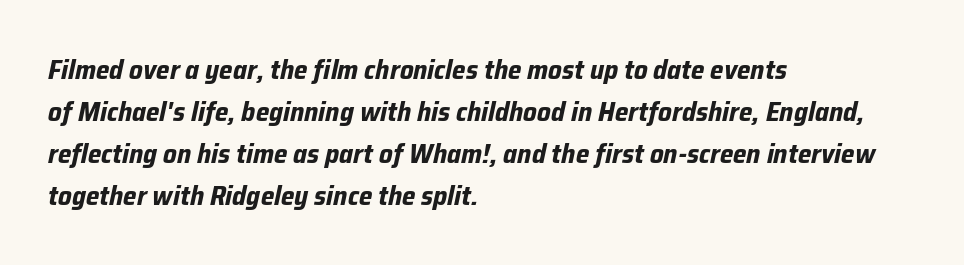
Short note: letters normally spaced. The setting favours the left margin, as ordinary paragraphs usually do. Posture: slanted. Check under the words: just untouched page. Emphasis by weight is at full strength: bold. Line spacing here is normal.
